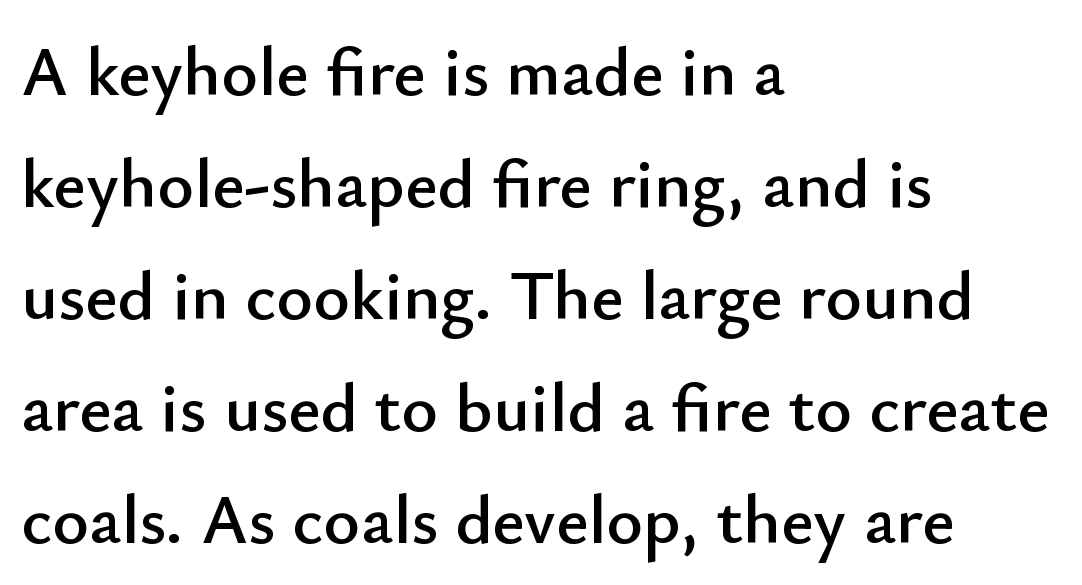
The image shows 70 px sans-serif type, upright; set left-aligned, normal line spacing (1.6x), normal letter spacing, not underlined; low stroke contrast and a small x-height.
